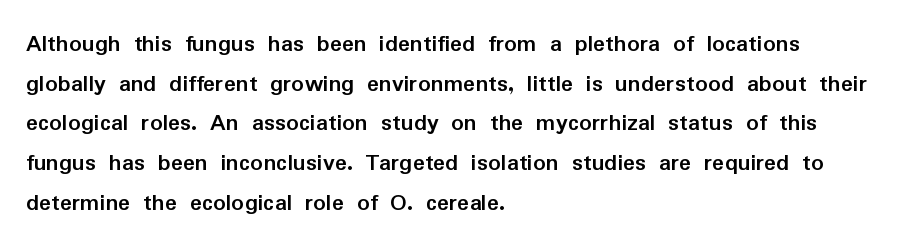
Q: Is the text bold? A: Yes.
Q: Is the text italic (slanted)? A: No, it is upright.
Q: Is the text underlined? A: No.
Q: How is the paragraph aligned? A: Left-aligned.
Q: Is the spacing between letters normal or unusually wide? A: Normal.
Q: Is the spacing between lines tight, normal or loose? A: Normal.
